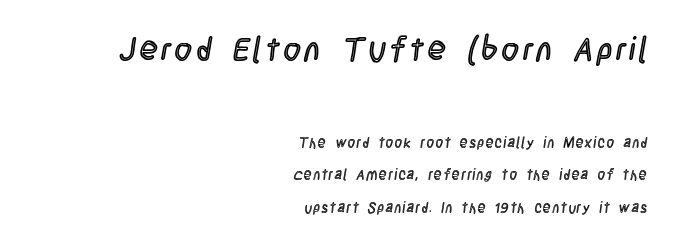
The image shows 33 px condensed type; set right-aligned, loose line spacing (2.3x), not underlined; the first (top) block is 2.36x larger; a large x-height.
